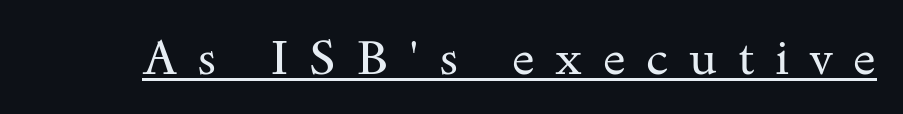
Q: Is the text bold? A: No.
Q: Is the text italic (slanted)? A: No, it is upright.
Q: Is the typeface a serif or a sans-serif typeface? A: Serif.
Q: Is the text underlined? A: Yes.
Q: Is the spacing between letters normal or unusually wide? A: Unusually wide.
Q: Width (condensed, normal, or wide)? A: Wide.
Q: Stroke contrast? A: Medium.
Q: x-height? A: Small.
Q: Monospaced? A: No.
